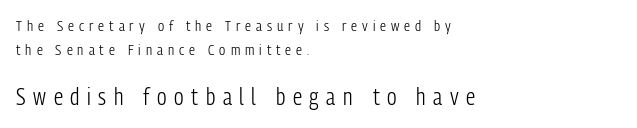
Honestly, there is no underline to notice here at all. Posture: upright roman. No chunkiness to these letters — they're not bold. Compared with typical body copy, the letter spacing here is much looser. These lines sit exactly where default settings would place them.
